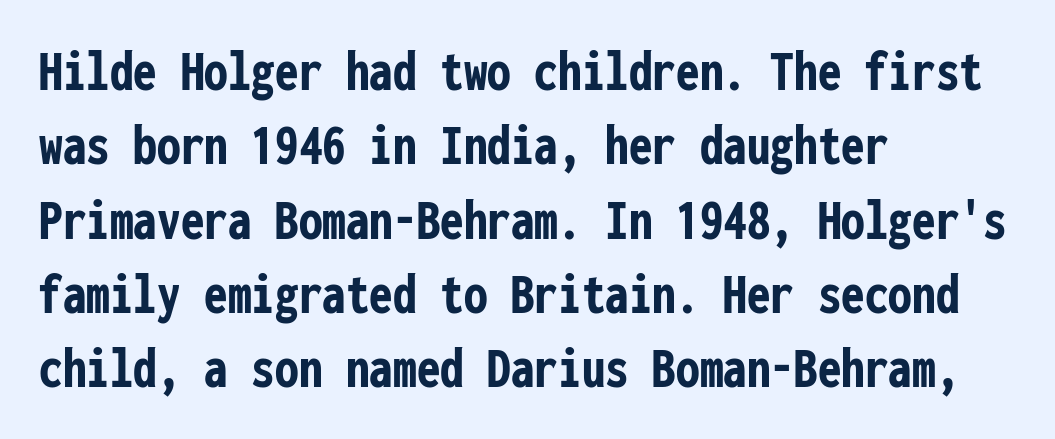
The image shows 59 px semibold, condensed sans-serif type, upright, monospaced; set left-aligned, normal line spacing (1.26x), normal letter spacing, not underlined; low stroke contrast and a medium x-height.
